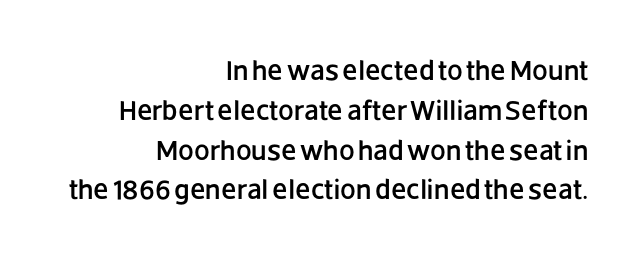
{"serif": "no", "italic": "no", "width": "normal", "stroke_contrast": "low", "x_height": "large", "monospaced": "no", "underline": "no", "align": "right", "line_spacing": "normal", "line_spacing_ratio": 1.42, "letter_spacing": "normal", "letter_spacing_em": 0.0, "glyph_px": 28}
